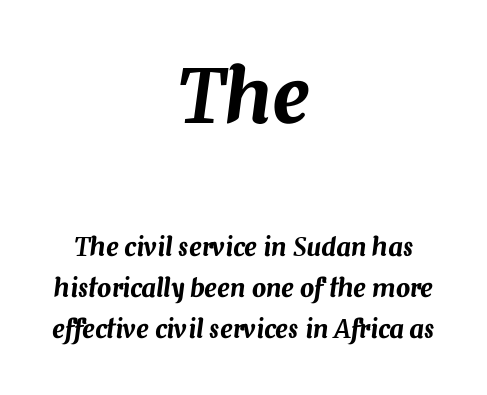
The image shows 74 px text type, italic (leaning right); set centered, normal line spacing (1.64x), normal letter spacing, not underlined; the first (top) block is 2.96x larger; medium stroke contrast and a medium x-height.
